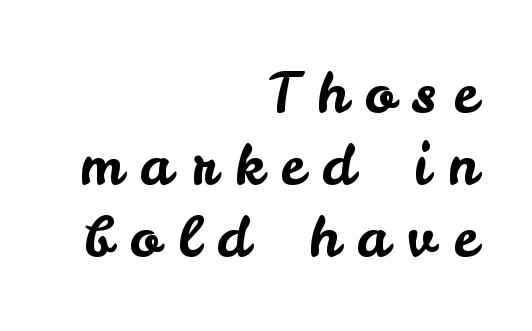
The image shows 56 px sans-serif type; set right-aligned, normal line spacing (1.29x), unusually wide letter spacing (+0.32 em), not underlined; low stroke contrast and a small x-height.
